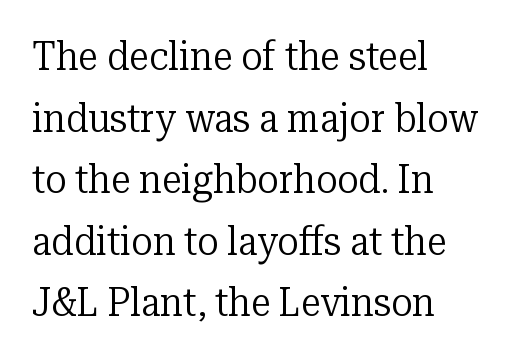
Q: Is the text bold? A: No.
Q: Is the text italic (slanted)? A: No, it is upright.
Q: Is the typeface a serif or a sans-serif typeface? A: Serif.
Q: Is the text underlined? A: No.
Q: How is the paragraph aligned? A: Left-aligned.
Q: Is the spacing between letters normal or unusually wide? A: Normal.
Q: Is the spacing between lines tight, normal or loose? A: Normal.
Q: Width (condensed, normal, or wide)? A: Normal.
Q: Stroke contrast? A: Low.
Q: x-height? A: Medium.
Q: Monospaced? A: No.
